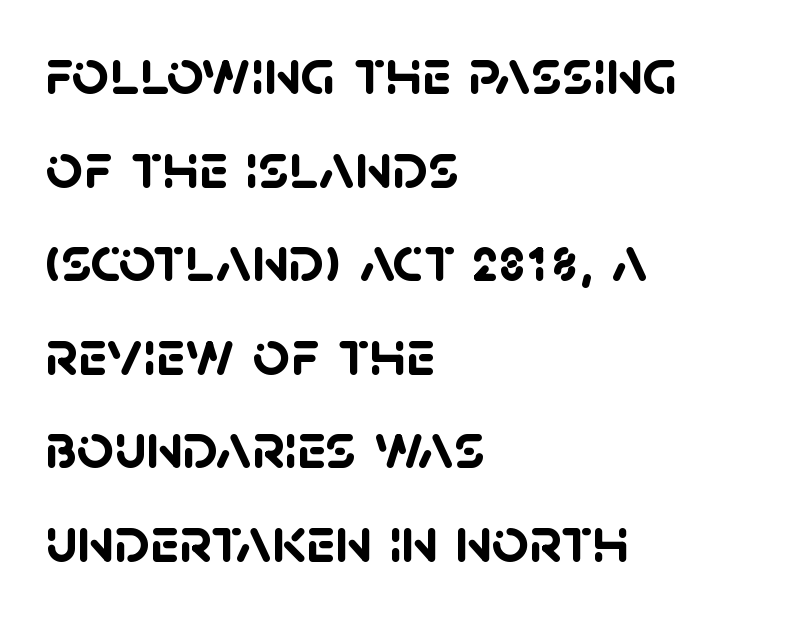
{"serif": "no", "bold": "yes", "weight": "semibold", "width": "normal", "stroke_contrast": "low", "x_height": "large", "monospaced": "no", "underline": "no", "align": "left", "line_spacing": "normal", "line_spacing_ratio": 1.44, "letter_spacing": "normal", "letter_spacing_em": 0.0, "glyph_px": 65}
